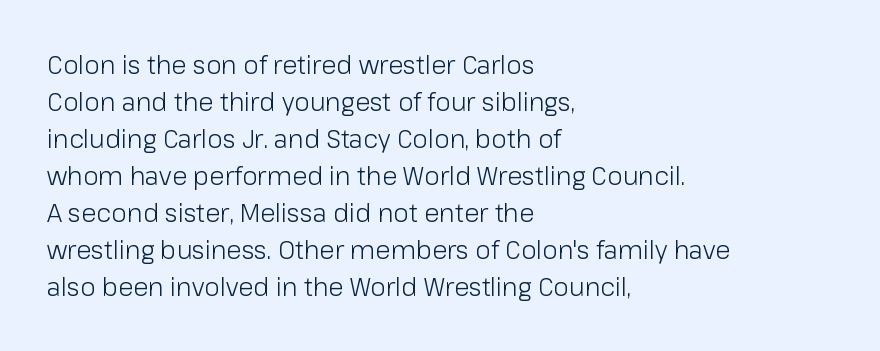
Q: Is the text bold? A: No.
Q: Is the text italic (slanted)? A: No, it is upright.
Q: Is the text underlined? A: No.
Q: How is the paragraph aligned? A: Left-aligned.
Q: Is the spacing between letters normal or unusually wide? A: Normal.
Q: Is the spacing between lines tight, normal or loose? A: Normal.
